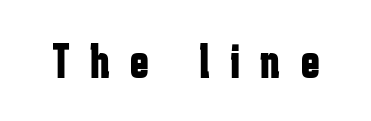
The image shows 50 px bold, condensed sans-serif type, upright; set unusually wide letter spacing (+0.41 em), not underlined; low stroke contrast and a medium x-height.
